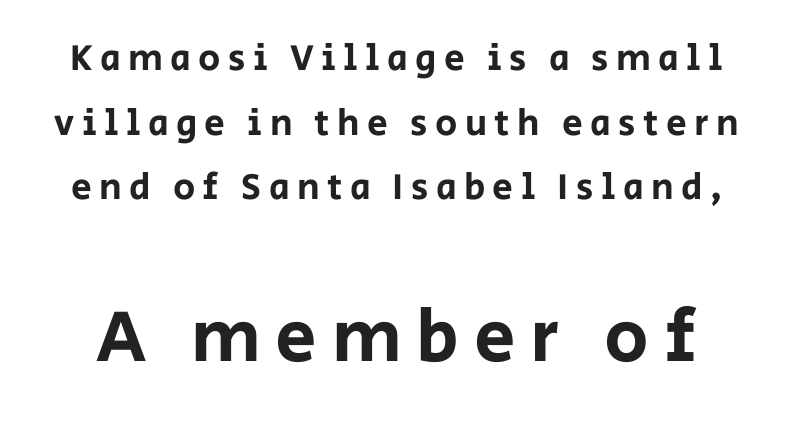
{"serif": "no", "italic": "no", "width": "normal", "stroke_contrast": "low", "x_height": "large", "monospaced": "no", "underline": "no", "line_spacing_ratio": 1.75, "letter_spacing": "wide", "letter_spacing_em": 0.2, "larger_block": "second", "size_ratio": 2.0, "glyph_px": 74}
